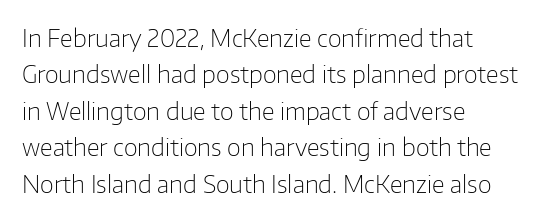
The image shows 24 px text type, upright; set left-aligned, normal line spacing (1.52x), normal letter spacing, not underlined.
